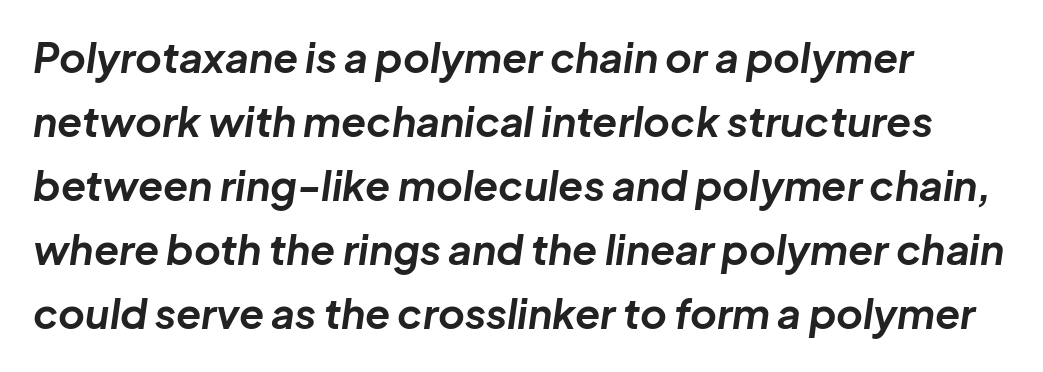
Q: Is the text bold? A: Yes.
Q: Is the text italic (slanted)? A: Yes, it leans right by about 8 degrees.
Q: Is the text underlined? A: No.
Q: Is the spacing between letters normal or unusually wide? A: Normal.
Q: Is the spacing between lines tight, normal or loose? A: Normal.
Q: Width (condensed, normal, or wide)? A: Normal.
Q: Stroke contrast? A: Low.
Q: x-height? A: Medium.
Q: Monospaced? A: No.
